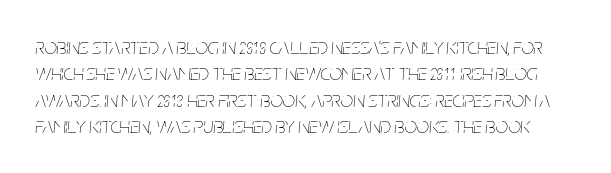
A light-to-regular cut is what we see here. Between one letter and the next there's only the usual sliver of space. The font's italic variant was chosen for this text. The words here are not underlined.
